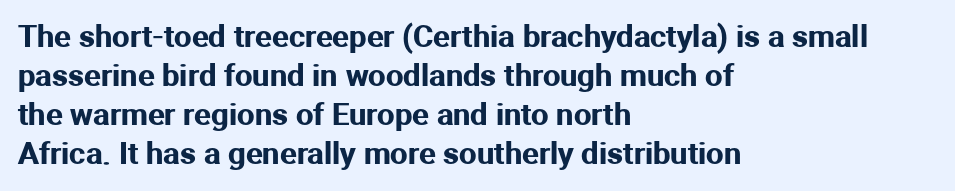
{"serif": "no", "italic": "no", "width": "normal", "stroke_contrast": "medium", "x_height": "medium", "monospaced": "no", "underline": "no", "align": "left", "line_spacing": "normal", "line_spacing_ratio": 1.26, "letter_spacing": "normal", "letter_spacing_em": 0.0, "glyph_px": 31}
